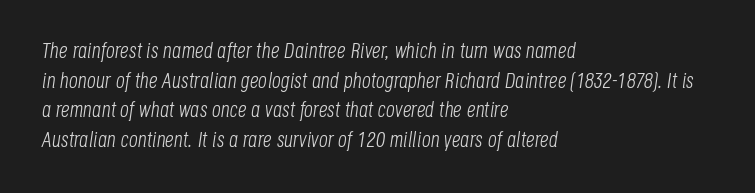
Q: Is the text bold? A: No.
Q: Is the text italic (slanted)? A: Yes, it leans right by about 8 degrees.
Q: Is the text underlined? A: No.
Q: How is the paragraph aligned? A: Left-aligned.
Q: Is the spacing between letters normal or unusually wide? A: Normal.
Q: Is the spacing between lines tight, normal or loose? A: Normal.
